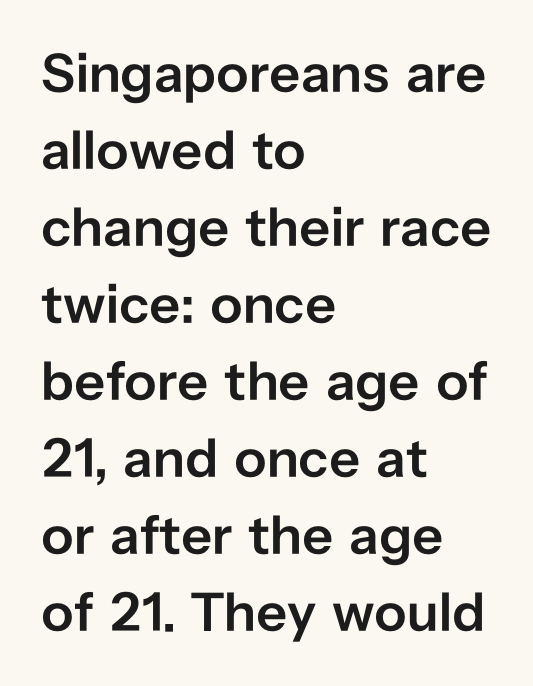
Q: Is the text bold? A: Semi-bold.
Q: Is the text italic (slanted)? A: No, it is upright.
Q: Is the typeface a serif or a sans-serif typeface? A: Sans-serif.
Q: Is the text underlined? A: No.
Q: How is the paragraph aligned? A: Left-aligned.
Q: Is the spacing between letters normal or unusually wide? A: Normal.
Q: Is the spacing between lines tight, normal or loose? A: Normal.
Q: Width (condensed, normal, or wide)? A: Normal.
Q: Stroke contrast? A: Low.
Q: x-height? A: Medium.
Q: Monospaced? A: No.
